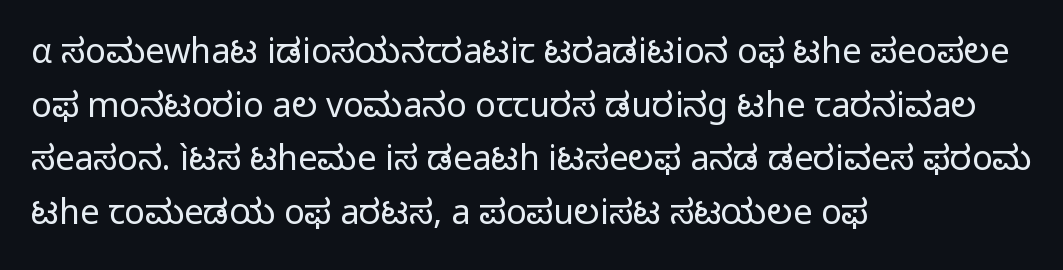
Q: Is the text bold? A: No.
Q: Is the text italic (slanted)? A: No, it is upright.
Q: Is the typeface a serif or a sans-serif typeface? A: Sans-serif.
Q: Is the text underlined? A: No.
Q: How is the paragraph aligned? A: Left-aligned.
Q: Is the spacing between letters normal or unusually wide? A: Normal.
Q: Is the spacing between lines tight, normal or loose? A: Normal.
Q: Width (condensed, normal, or wide)? A: Normal.
Q: Stroke contrast? A: Low.
Q: x-height? A: Medium.
Q: Monospaced? A: No.
